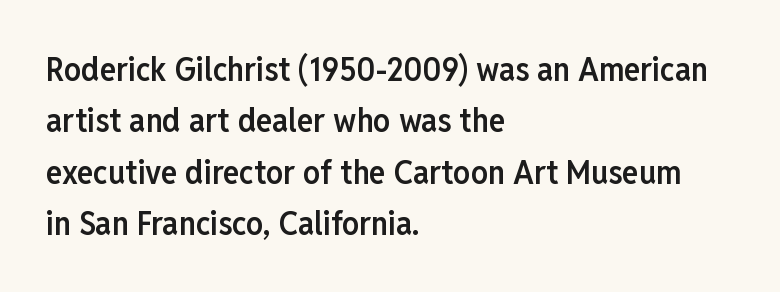
{"serif": "no", "italic": "no", "bold": "semi", "weight": "semibold", "width": "condensed", "stroke_contrast": "low", "x_height": "medium", "monospaced": "no", "underline": "no", "align": "left", "line_spacing": "normal", "line_spacing_ratio": 1.51, "letter_spacing": "normal", "letter_spacing_em": 0.0, "glyph_px": 34}
